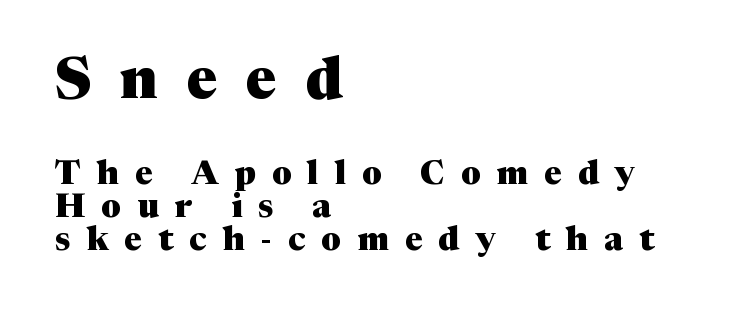
Q: Is the text bold? A: Yes.
Q: Is the text italic (slanted)? A: No, it is upright.
Q: Is the typeface a serif or a sans-serif typeface? A: Serif.
Q: Is the text underlined? A: No.
Q: How is the paragraph aligned? A: Left-aligned.
Q: Is the spacing between letters normal or unusually wide? A: Unusually wide.
Q: Is the spacing between lines tight, normal or loose? A: Tight.
Q: Which block of text is set in a larger size, the first (top) or the second (bottom)? A: The first (top) one.
Q: Width (condensed, normal, or wide)? A: Normal.
Q: Stroke contrast? A: Medium.
Q: x-height? A: Medium.
Q: Monospaced? A: No.
